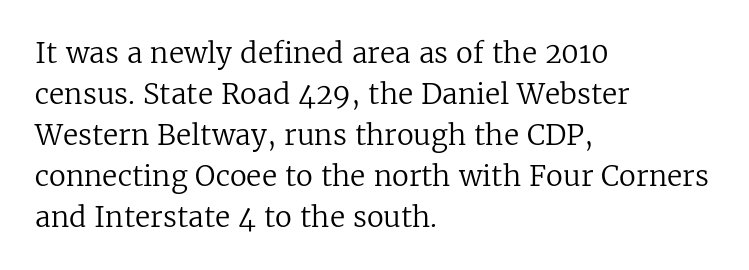
The image shows 28 px regular-weight serif type, upright; set left-aligned, normal line spacing (1.46x), normal letter spacing, not underlined; low stroke contrast and a medium x-height.
